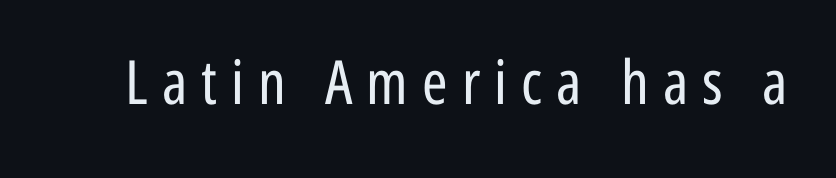
The image shows 61 px regular-weight, condensed sans-serif type, upright; set unusually wide letter spacing (+0.23 em), not underlined; low stroke contrast and a medium x-height.
